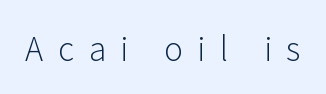
{"serif": "no", "italic": "no", "bold": "no", "weight": "light", "width": "normal", "stroke_contrast": "low", "x_height": "medium", "monospaced": "no", "underline": "no", "letter_spacing": "wide", "letter_spacing_em": 0.45, "glyph_px": 32}
